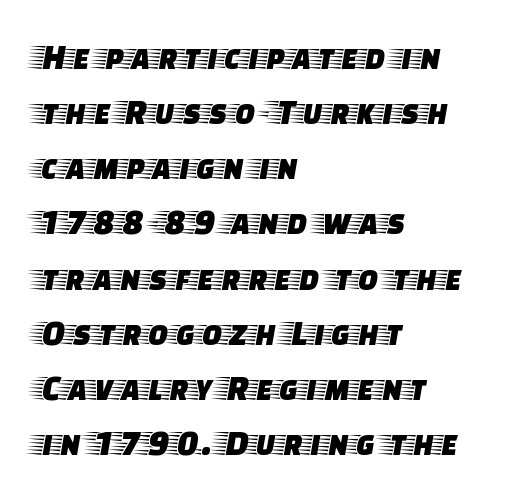
Compared with typical body copy, the letter spacing here is the same. Rows of type keep a routine distance in the vertical direction. Horizontal alignment here is leftward, the default for most running prose.
